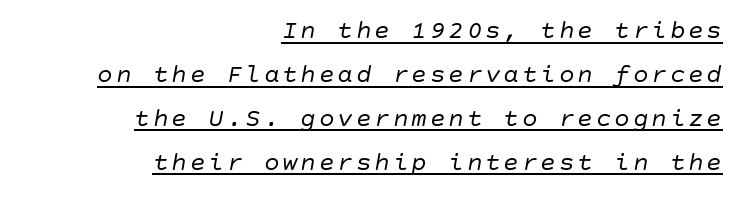
{"italic": "yes", "lean": "right", "slant_degrees": 10, "bold": "no", "underline": "yes", "align": "right", "line_spacing": "normal", "line_spacing_ratio": 1.69, "glyph_px": 26}
